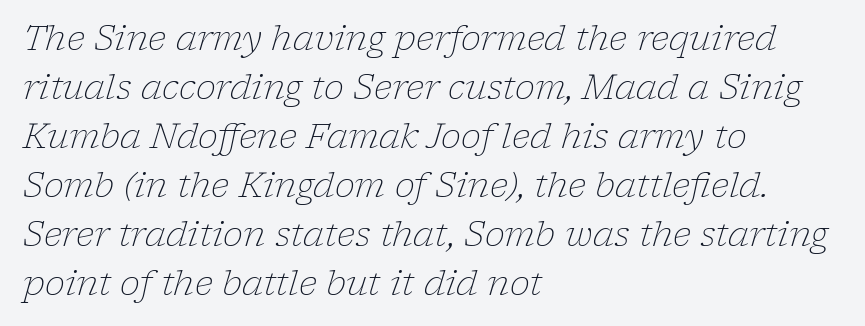
Q: Is the text bold? A: No.
Q: Is the text italic (slanted)? A: Yes, it leans right by about 17 degrees.
Q: Is the typeface a serif or a sans-serif typeface? A: Serif.
Q: Is the text underlined? A: No.
Q: How is the paragraph aligned? A: Left-aligned.
Q: Is the spacing between letters normal or unusually wide? A: Normal.
Q: Is the spacing between lines tight, normal or loose? A: Normal.
Q: Width (condensed, normal, or wide)? A: Normal.
Q: Stroke contrast? A: Low.
Q: x-height? A: Medium.
Q: Monospaced? A: No.
